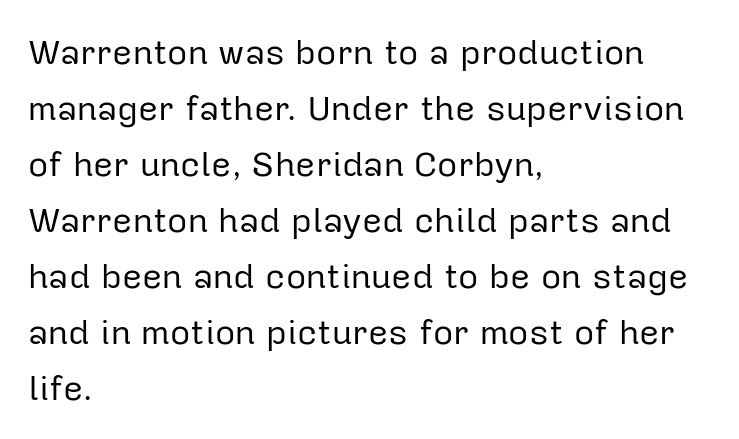
The image shows 35 px regular-weight sans-serif type, upright; set left-aligned, normal line spacing (1.6x), normal letter spacing, not underlined; low stroke contrast and a medium x-height.
